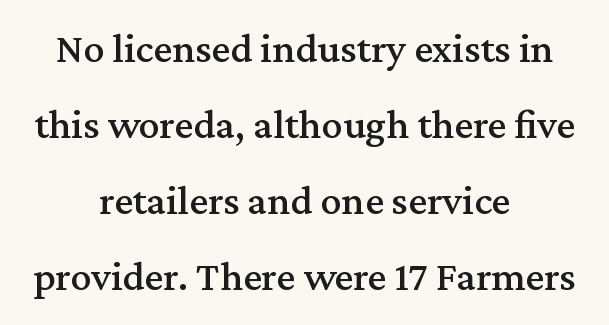
{"serif": "yes", "italic": "no", "width": "normal", "stroke_contrast": "medium", "x_height": "medium", "monospaced": "no", "underline": "no", "align": "center", "line_spacing_ratio": 1.81, "letter_spacing": "normal", "letter_spacing_em": 0.0, "glyph_px": 42}
